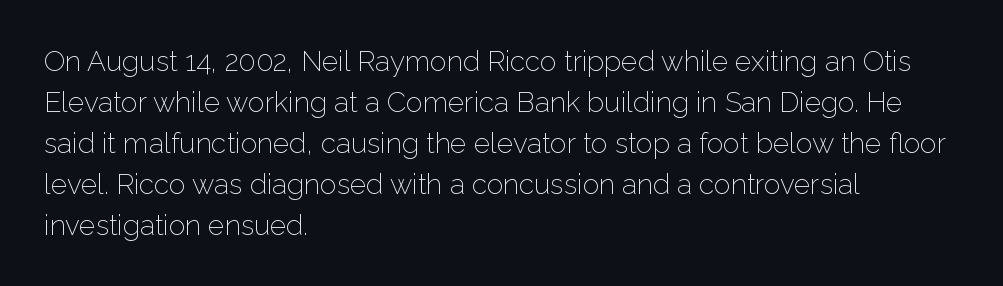
The image shows 28 px light sans-serif type, upright; set left-aligned, normal line spacing (1.46x), normal letter spacing, not underlined; low stroke contrast and a medium x-height.
